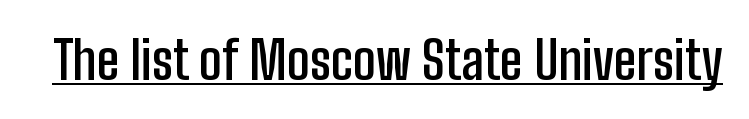
The image shows 53 px semibold, condensed sans-serif type, upright; set normal letter spacing, underlined; low stroke contrast and a medium x-height.
